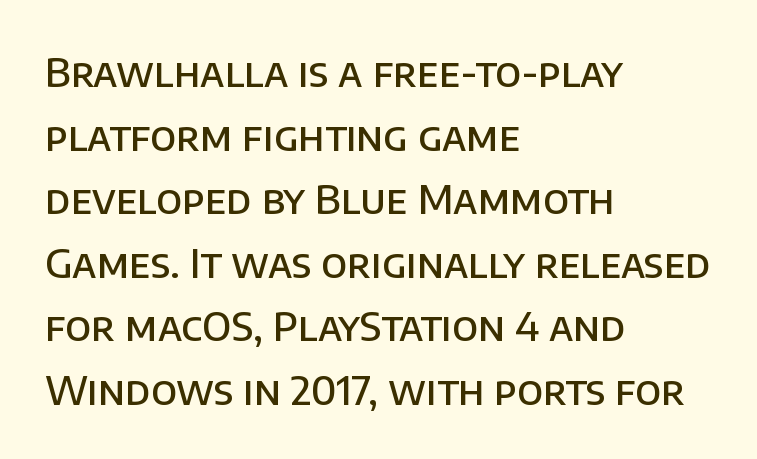
{"serif": "no", "italic": "no", "bold": "semi", "weight": "semibold", "width": "normal", "stroke_contrast": "low", "x_height": "large", "monospaced": "no", "underline": "no", "align": "left", "line_spacing": "normal", "line_spacing_ratio": 1.59, "letter_spacing": "normal", "letter_spacing_em": 0.0, "glyph_px": 40}
